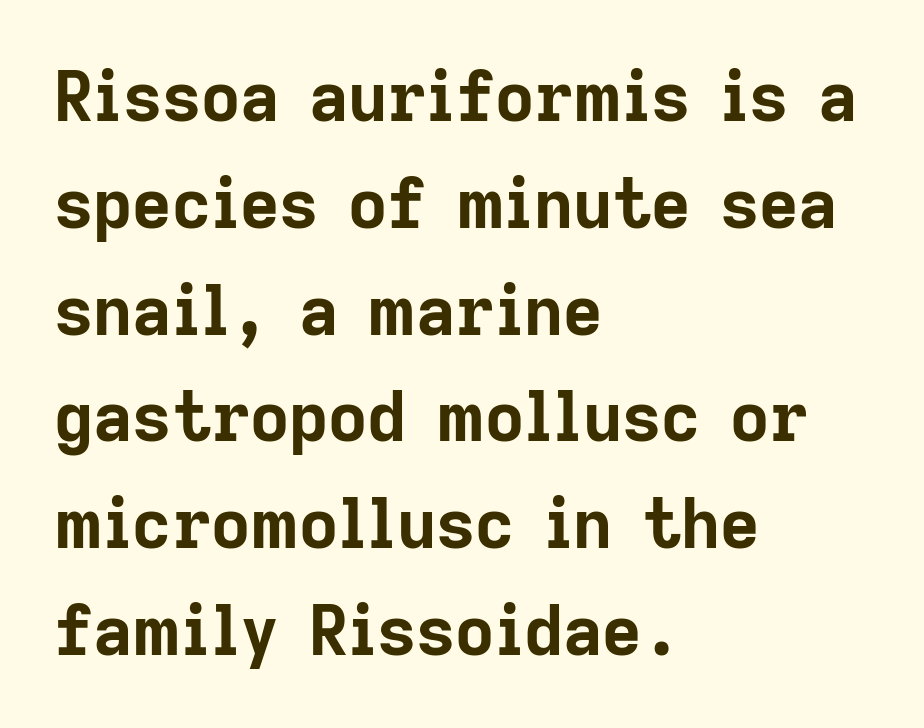
The image shows 68 px bold sans-serif type, upright; set left-aligned, normal line spacing (1.57x), normal letter spacing, not underlined; low stroke contrast and a medium x-height.
